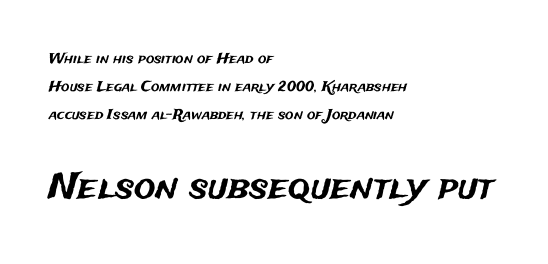
Q: Is the text italic (slanted)? A: Yes.
Q: Is the typeface a serif or a sans-serif typeface? A: Sans-serif.
Q: Is the text underlined? A: No.
Q: How is the paragraph aligned? A: Left-aligned.
Q: Is the spacing between letters normal or unusually wide? A: Normal.
Q: Is the spacing between lines tight, normal or loose? A: Loose.
Q: Which block of text is set in a larger size, the first (top) or the second (bottom)? A: The second (bottom) one.
Q: Width (condensed, normal, or wide)? A: Normal.
Q: Stroke contrast? A: Medium.
Q: x-height? A: Medium.
Q: Monospaced? A: No.
